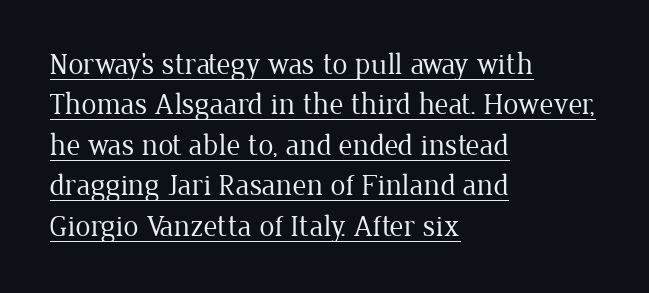
{"serif": "yes", "italic": "no", "bold": "no", "weight": "regular", "width": "normal", "stroke_contrast": "low", "x_height": "medium", "monospaced": "no", "underline": "yes", "align": "left", "line_spacing": "normal", "line_spacing_ratio": 1.35, "letter_spacing": "normal", "letter_spacing_em": 0.0, "glyph_px": 30}
